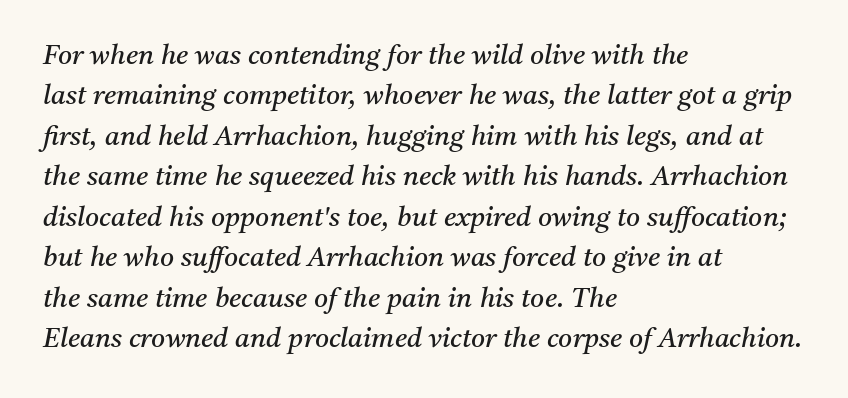
{"italic": "yes", "lean": "right", "slant_degrees": 11, "bold": "no", "underline": "no", "align": "left", "line_spacing": "normal", "line_spacing_ratio": 1.5, "letter_spacing": "normal", "letter_spacing_em": 0.0, "glyph_px": 27}
